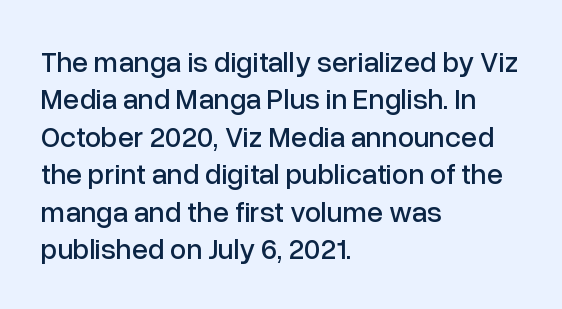
{"serif": "no", "italic": "no", "width": "normal", "stroke_contrast": "low", "x_height": "medium", "monospaced": "no", "underline": "no", "align": "left", "line_spacing": "normal", "line_spacing_ratio": 1.29, "letter_spacing": "normal", "letter_spacing_em": 0.0, "glyph_px": 29}
